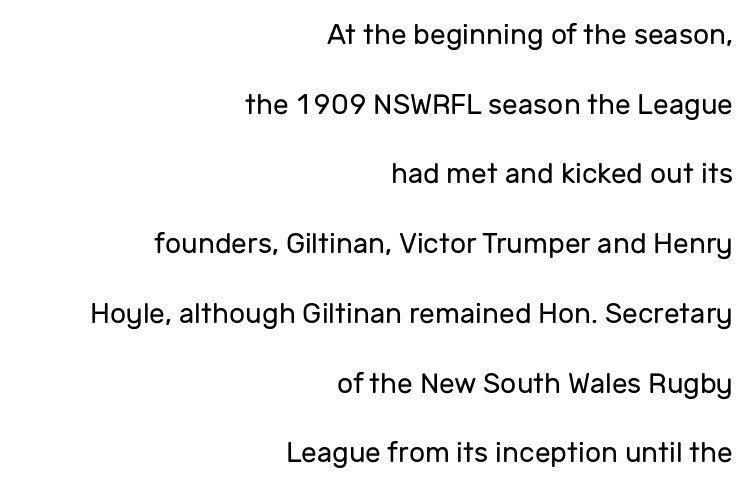
No word sits above an underline. The letters stand upright; this is a roman face. This rendering leaves character spacing at its baseline value. In terms of leading, this rendering errs on the spacious side. The strokes carry an ordinary text weight at most. Stroke terminals: plain, sans-serif.
